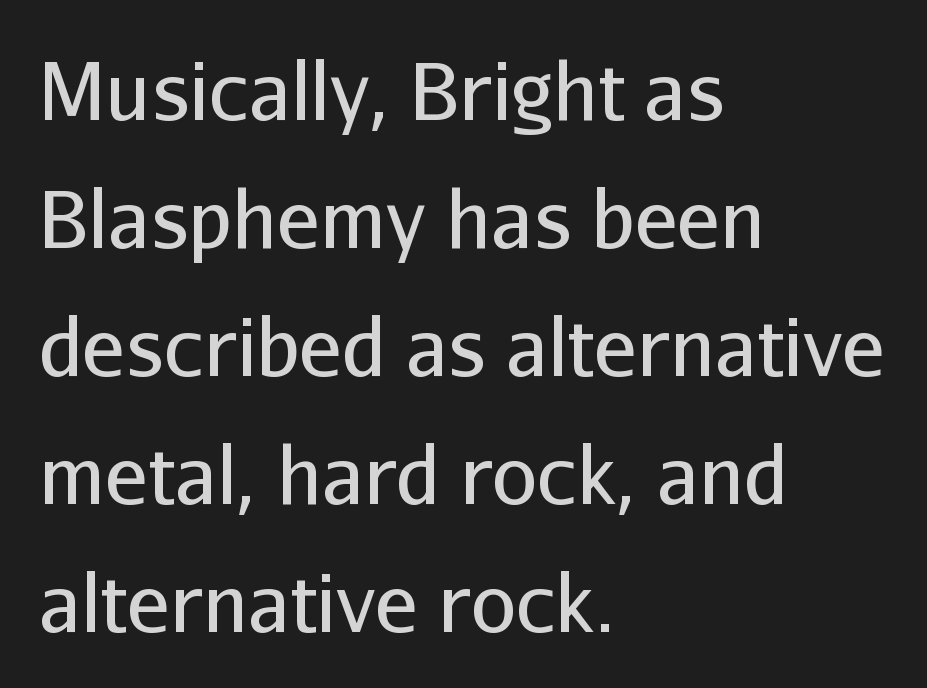
Horizontal alignment here is leftward, the default for most running prose. What stands out about the letter spacing? Nothing — it is the standard amount. The letters stand upright; this is a roman face. Counters stay open thanks to moderate or lighter strokes. Spacing verdict: proportional, widths tailored to each character. Only glyphs here, with clear space below each row.
